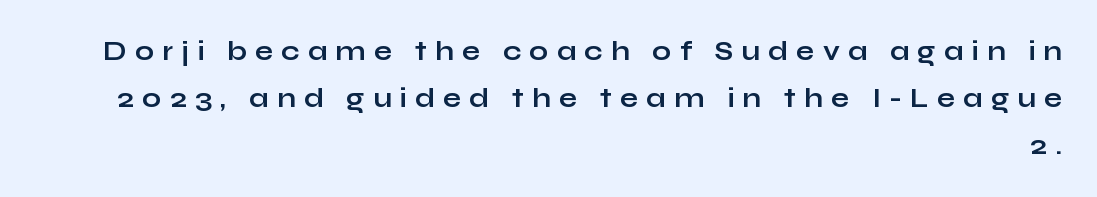
Q: Is the text bold? A: Yes.
Q: Is the text italic (slanted)? A: No, it is upright.
Q: Is the text underlined? A: No.
Q: How is the paragraph aligned? A: Right-aligned.
Q: Is the spacing between letters normal or unusually wide? A: Unusually wide.
